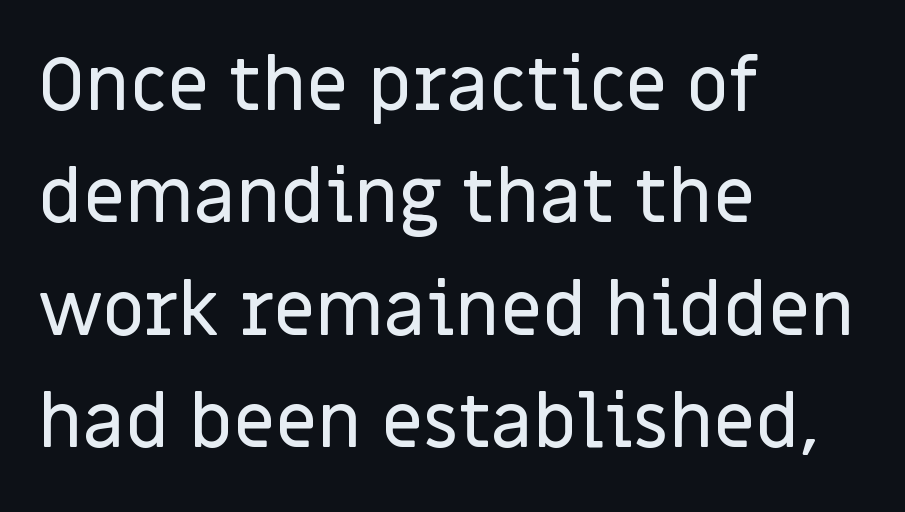
Q: Is the text italic (slanted)? A: No, it is upright.
Q: Is the typeface a serif or a sans-serif typeface? A: Sans-serif.
Q: Is the text underlined? A: No.
Q: How is the paragraph aligned? A: Left-aligned.
Q: Is the spacing between letters normal or unusually wide? A: Normal.
Q: Is the spacing between lines tight, normal or loose? A: Normal.
Q: Width (condensed, normal, or wide)? A: Normal.
Q: Stroke contrast? A: Low.
Q: x-height? A: Large.
Q: Monospaced? A: No.
